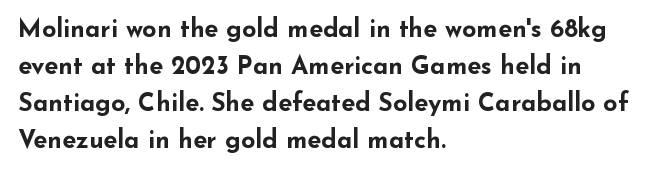
Horizontally, the lines are justified to the leading edge only. These words are printed bold, with thick strokes throughout. These lines sit exactly where default settings would place them. Every character sits straight up, as roman type does. Beneath every word, the page is bare.
